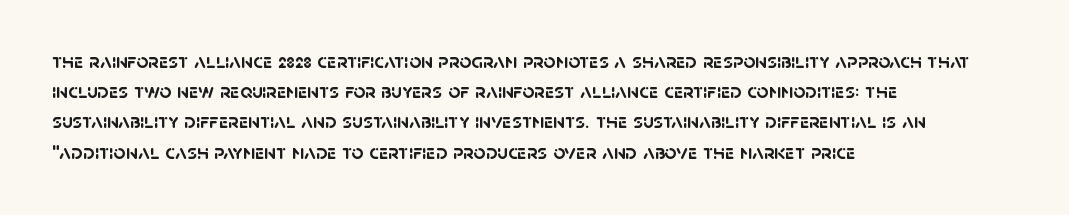
The image shows 21 px bold type; set left-aligned, normal line spacing (1.44x), normal letter spacing, not underlined.
